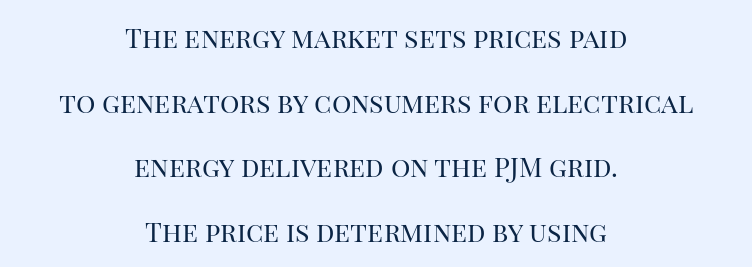
You could call the tracking neutral — neither tight nor loose. The rendering positions every line midway between the sides. The weight tops out at a normal text grade. The zone under the glyphs is completely vacant. The passage shown stacks its lines with a broad gap.
